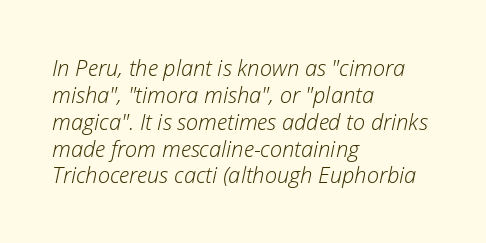
Q: Is the text bold? A: No.
Q: Is the text italic (slanted)? A: Yes, it leans right by about 12 degrees.
Q: Is the text underlined? A: No.
Q: How is the paragraph aligned? A: Left-aligned.
Q: Is the spacing between letters normal or unusually wide? A: Normal.
